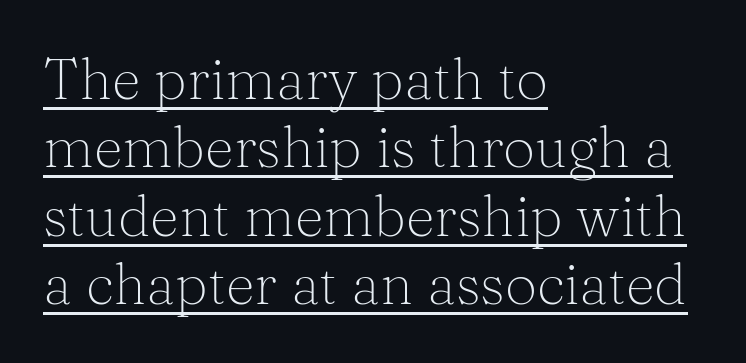
Q: Is the text bold? A: No.
Q: Is the text italic (slanted)? A: No, it is upright.
Q: Is the typeface a serif or a sans-serif typeface? A: Serif.
Q: Is the text underlined? A: Yes.
Q: How is the paragraph aligned? A: Left-aligned.
Q: Is the spacing between letters normal or unusually wide? A: Normal.
Q: Width (condensed, normal, or wide)? A: Normal.
Q: Stroke contrast? A: Medium.
Q: x-height? A: Medium.
Q: Monospaced? A: No.
